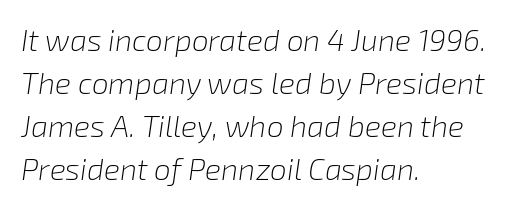
Q: Is the text bold? A: No.
Q: Is the text italic (slanted)? A: Yes, it leans right by about 8 degrees.
Q: Is the text underlined? A: No.
Q: How is the paragraph aligned? A: Left-aligned.
Q: Is the spacing between letters normal or unusually wide? A: Normal.
Q: Is the spacing between lines tight, normal or loose? A: Normal.
Q: Width (condensed, normal, or wide)? A: Normal.
Q: Stroke contrast? A: Low.
Q: x-height? A: Medium.
Q: Monospaced? A: No.
